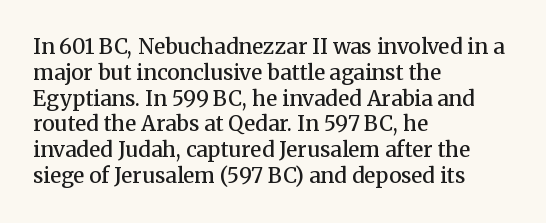
{"italic": "no", "bold": "semi", "underline": "no", "align": "left", "line_spacing_ratio": 1.23, "letter_spacing": "normal", "letter_spacing_em": 0.0, "glyph_px": 21}
